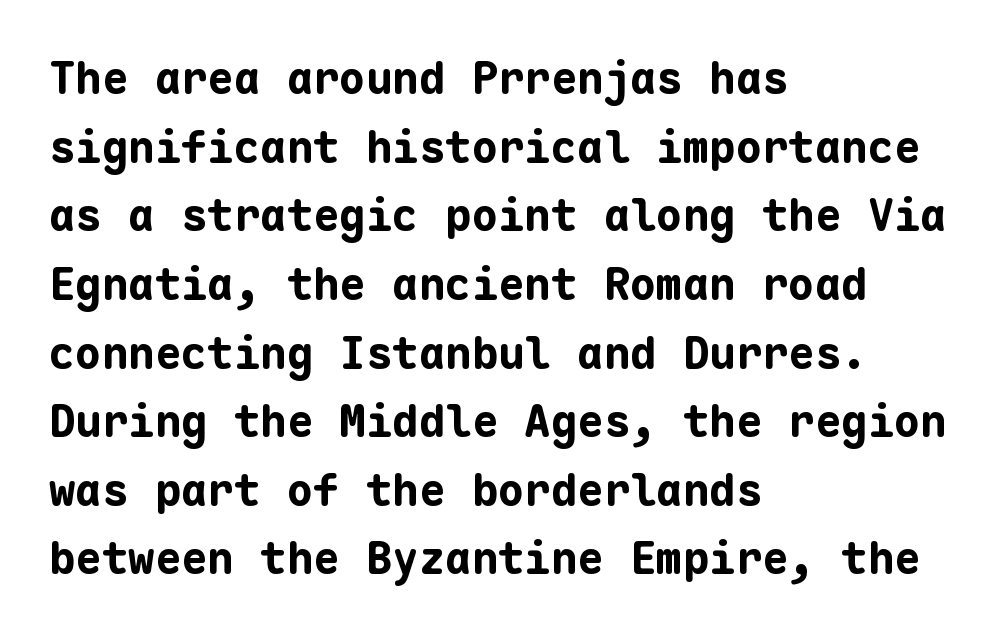
The image shows 44 px bold sans-serif type, upright, monospaced; set left-aligned, normal line spacing (1.56x), normal letter spacing, not underlined; low stroke contrast and a medium x-height.
